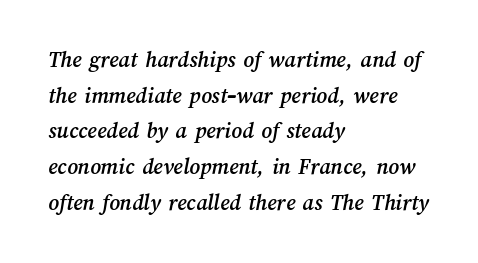
Q: Is the text underlined? A: No.
Q: How is the paragraph aligned? A: Left-aligned.
Q: Is the spacing between letters normal or unusually wide? A: Normal.
Q: Is the spacing between lines tight, normal or loose? A: Normal.
